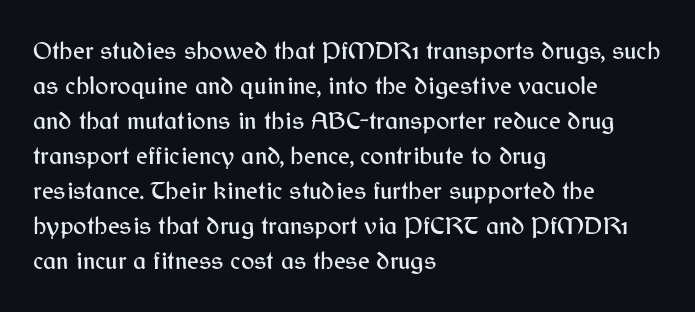
The rendering uses a moderate line-height, typical for paragraphs. A typesetter would call this zero additional tracking. Teacher's note: observe the even left margin — that is flush-left alignment. The string is rendered with underlining switched off. Posture: straight, roman, zero tilt.
